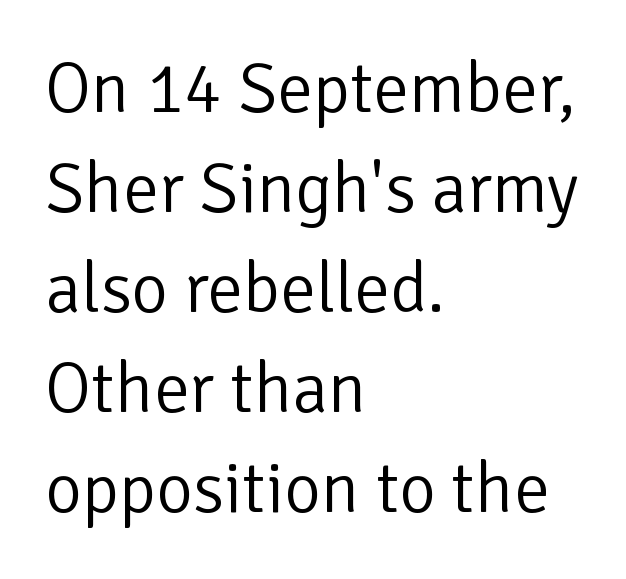
Q: Is the text bold? A: No.
Q: Is the text italic (slanted)? A: No, it is upright.
Q: Is the typeface a serif or a sans-serif typeface? A: Sans-serif.
Q: Is the text underlined? A: No.
Q: How is the paragraph aligned? A: Left-aligned.
Q: Is the spacing between letters normal or unusually wide? A: Normal.
Q: Is the spacing between lines tight, normal or loose? A: Normal.
Q: Width (condensed, normal, or wide)? A: Normal.
Q: Stroke contrast? A: Low.
Q: x-height? A: Medium.
Q: Monospaced? A: No.
